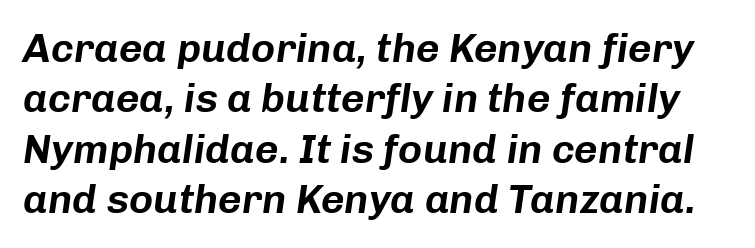
Q: Is the text italic (slanted)? A: Yes, it leans right by about 8 degrees.
Q: Is the text underlined? A: No.
Q: Is the spacing between letters normal or unusually wide? A: Normal.
Q: Width (condensed, normal, or wide)? A: Normal.
Q: Stroke contrast? A: Low.
Q: x-height? A: Medium.
Q: Monospaced? A: No.
